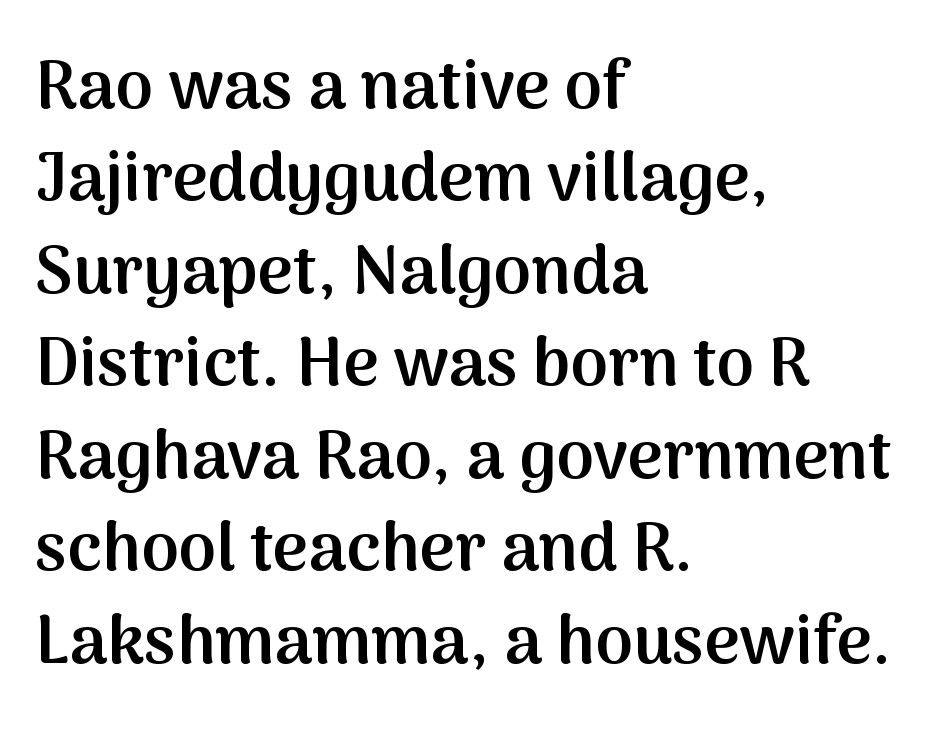
Q: Is the text bold? A: Semi-bold.
Q: Is the text italic (slanted)? A: No, it is upright.
Q: Is the typeface a serif or a sans-serif typeface? A: Sans-serif.
Q: Is the text underlined? A: No.
Q: How is the paragraph aligned? A: Left-aligned.
Q: Is the spacing between letters normal or unusually wide? A: Normal.
Q: Is the spacing between lines tight, normal or loose? A: Normal.
Q: Width (condensed, normal, or wide)? A: Normal.
Q: Stroke contrast? A: Medium.
Q: x-height? A: Medium.
Q: Monospaced? A: No.
